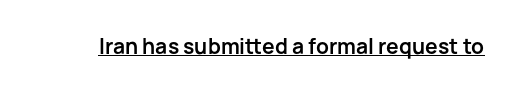
{"italic": "no", "bold": "yes", "underline": "yes", "letter_spacing": "normal", "letter_spacing_em": 0.0, "glyph_px": 21}
